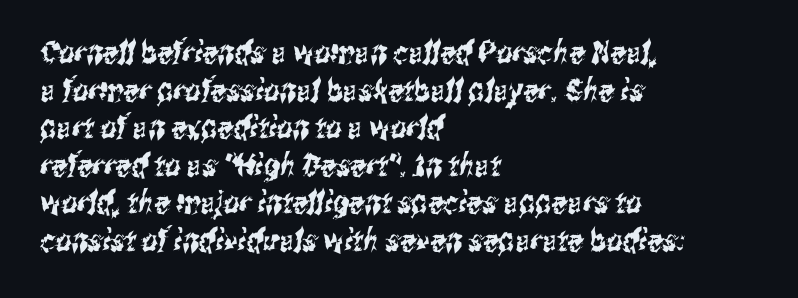
The face used here is proportionally spaced, like ordinary book or web type. Descenders hang freely into open space. Compared with a centered layout, this one pins lines to the left instead. The text was rendered using a sans face with plain stroke endings. Here the glyphs are tracked normally, forming tight word shapes.
